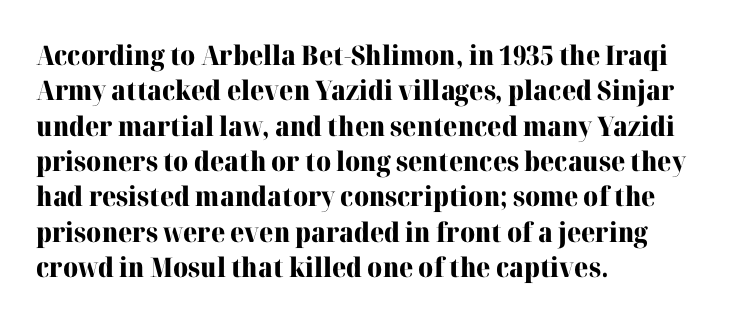
A clean baseline with only descenders dipping below it. These lines stack with their left ends in a neat column. Regular leading. Pretty heavy lettering here — definitely bold. Does extra space separate the letters? No, they use regular spacing.
